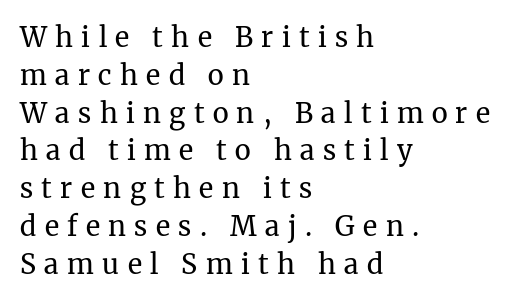
The letters are spread apart with noticeably loose tracking. Where is the straight margin? On the left. A typesetter would mark this as roman, not italic. The glyphs are unaccompanied by any horizontal stroke below them. A normal amount of white space separates one row of letters from the next. The characters are drawn with everyday or finer stroke widths.
